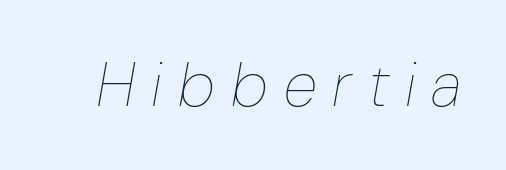
Q: Is the text bold? A: No.
Q: Is the text italic (slanted)? A: Yes, it leans right by about 10 degrees.
Q: Is the text underlined? A: No.
Q: Is the spacing between letters normal or unusually wide? A: Unusually wide.
Q: Width (condensed, normal, or wide)? A: Normal.
Q: Stroke contrast? A: Low.
Q: x-height? A: Medium.
Q: Monospaced? A: No.
